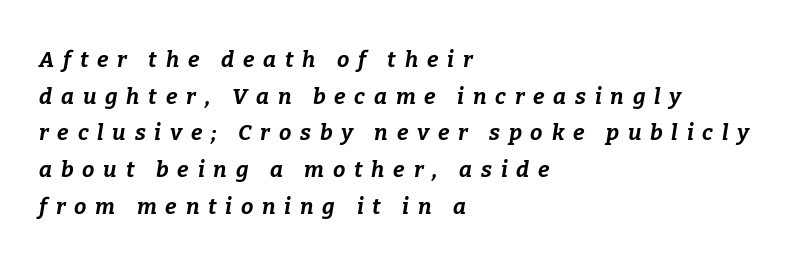
Q: Is the text bold? A: Yes.
Q: Is the text italic (slanted)? A: Yes, it leans right by about 9 degrees.
Q: Is the text underlined? A: No.
Q: How is the paragraph aligned? A: Left-aligned.
Q: Is the spacing between letters normal or unusually wide? A: Unusually wide.
Q: Is the spacing between lines tight, normal or loose? A: Normal.
